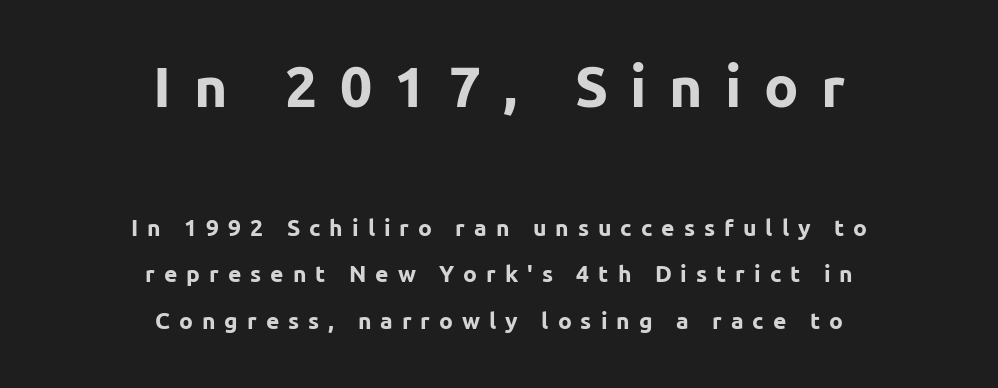
{"serif": "no", "italic": "no", "bold": "yes", "weight": "bold", "width": "normal", "stroke_contrast": "low", "x_height": "medium", "monospaced": "no", "underline": "no", "align": "center", "line_spacing": "loose", "line_spacing_ratio": 2.02, "letter_spacing": "wide", "letter_spacing_em": 0.39, "larger_block": "first", "size_ratio": 2.48, "glyph_px": 57}
